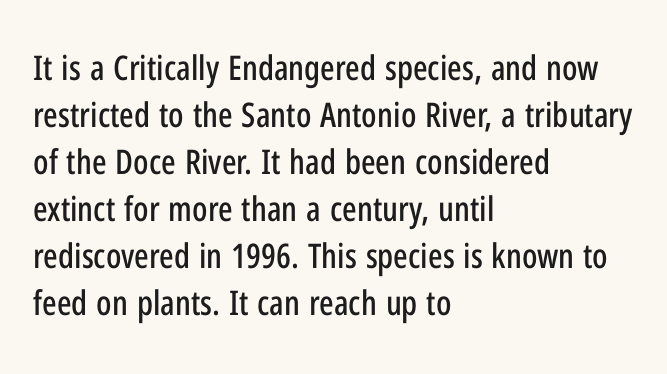
{"serif": "no", "italic": "no", "width": "condensed", "stroke_contrast": "low", "x_height": "medium", "monospaced": "no", "underline": "no", "align": "left", "line_spacing": "normal", "line_spacing_ratio": 1.38, "letter_spacing": "normal", "letter_spacing_em": 0.0, "glyph_px": 34}
